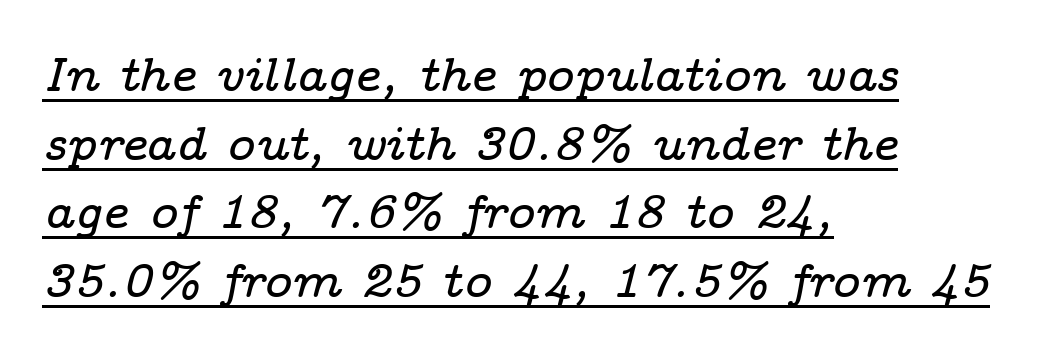
Notice how the passage keeps a crisp vertical edge on the left only. Looks like someone drew a line under every word here. This sample has the flowing, uneven cadence of proportional lettering. Type style note: has serifs. The rendering applies a slant to the glyphs. The rows are spaced the way most documents space them.
